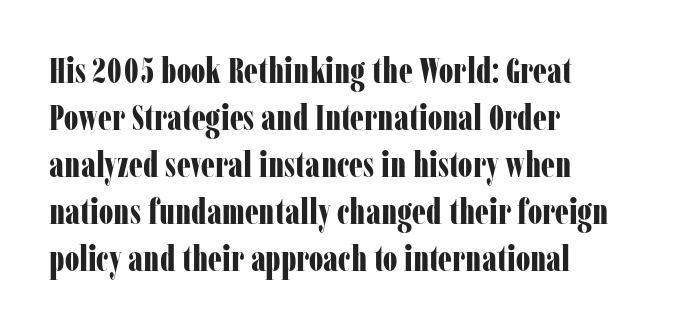
The image shows 35 px bold, condensed serif type, upright; set left-aligned, normal line spacing (1.34x), normal letter spacing, not underlined; low stroke contrast and a medium x-height.
